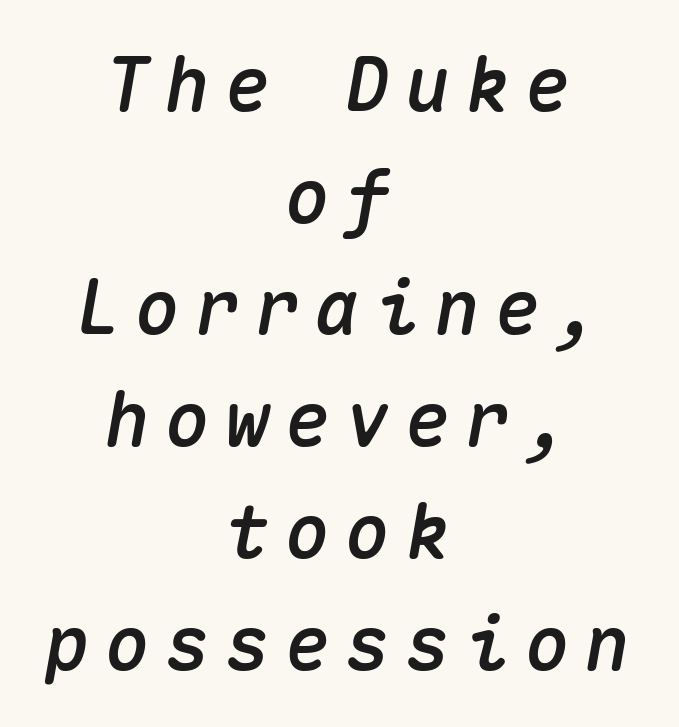
The image shows 75 px text type, italic (leaning right), monospaced; set centered, normal line spacing (1.49x), unusually wide letter spacing (+0.2 em), not underlined; medium stroke contrast and a medium x-height.
